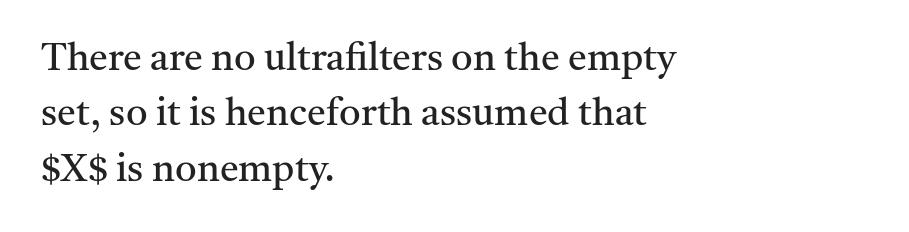
Q: Is the text bold? A: No.
Q: Is the text italic (slanted)? A: No, it is upright.
Q: Is the typeface a serif or a sans-serif typeface? A: Serif.
Q: Is the text underlined? A: No.
Q: How is the paragraph aligned? A: Left-aligned.
Q: Is the spacing between letters normal or unusually wide? A: Normal.
Q: Is the spacing between lines tight, normal or loose? A: Normal.
Q: Width (condensed, normal, or wide)? A: Normal.
Q: Stroke contrast? A: Medium.
Q: x-height? A: Medium.
Q: Monospaced? A: No.
